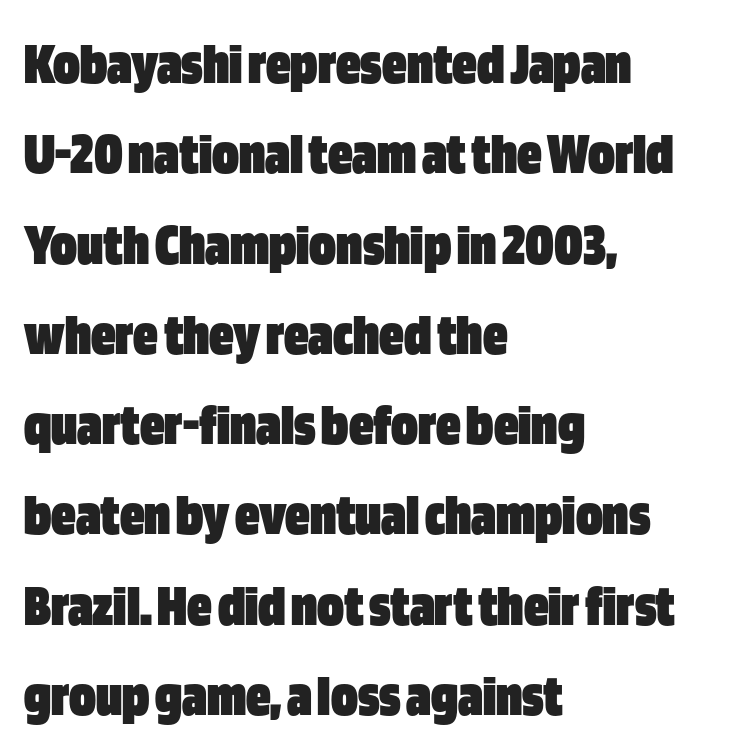
{"serif": "no", "italic": "no", "bold": "yes", "weight": "heavy", "width": "condensed", "stroke_contrast": "low", "x_height": "large", "monospaced": "no", "underline": "no", "align": "left", "line_spacing": "normal", "line_spacing_ratio": 1.48, "letter_spacing": "normal", "letter_spacing_em": 0.0, "glyph_px": 61}
